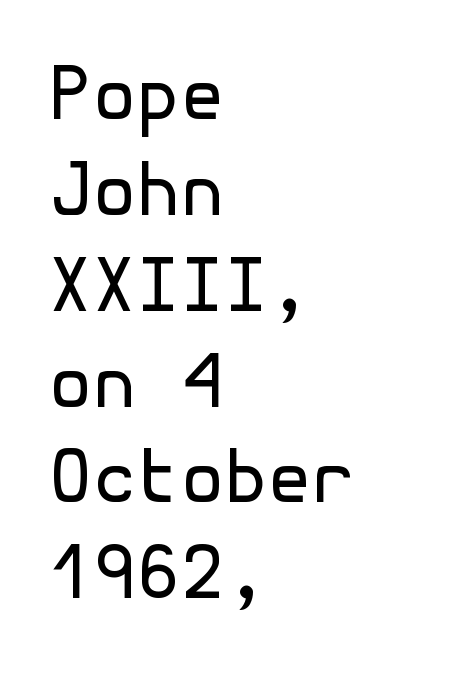
This sample uses plain, unmodified letter spacing. Posture: upright roman. Grotesque or geometric, the face here clearly has no serifs. Vertical stems look standard width or narrower in stroke. The compositor pushed each line to the left boundary.
